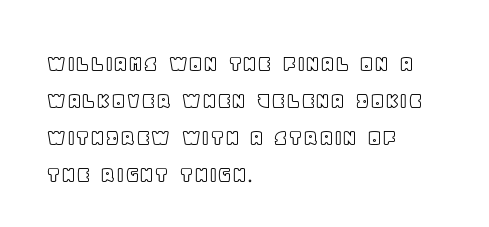
{"italic": "no", "underline": "no", "align": "left", "line_spacing": "normal", "line_spacing_ratio": 1.54, "letter_spacing": "normal", "letter_spacing_em": 0.0, "glyph_px": 24}
